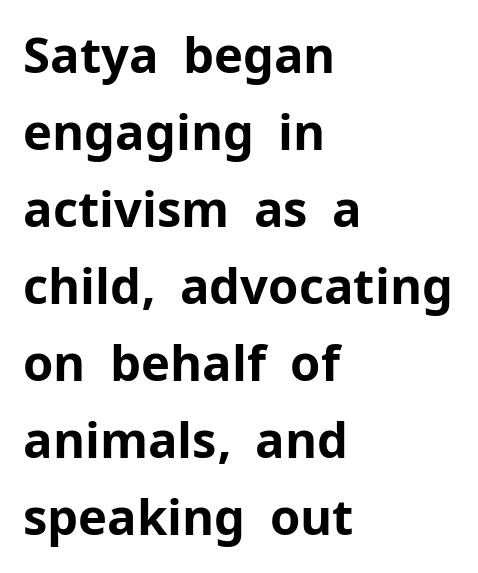
The image shows 49 px bold sans-serif type, upright; set left-aligned, normal line spacing (1.57x), normal letter spacing, not underlined; low stroke contrast and a medium x-height.
